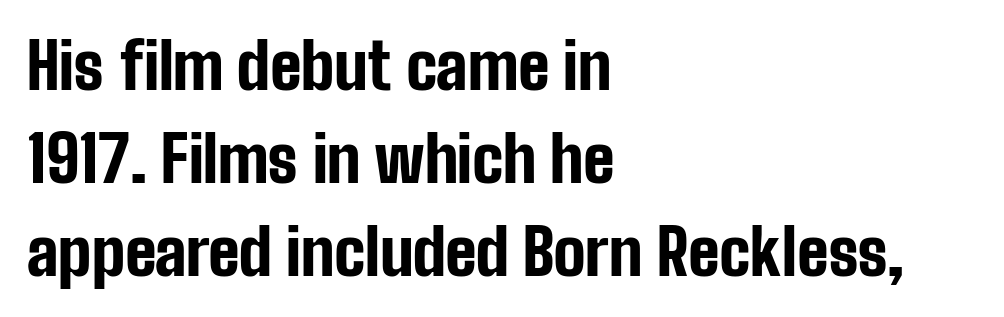
These lines keep a tight, regular rhythm from letter to letter. The rendering uses natural spacing where letterforms have individual widths. Summary of vertical rhythm: regular, with standard interline spacing. Has an underline been added? It has not.
